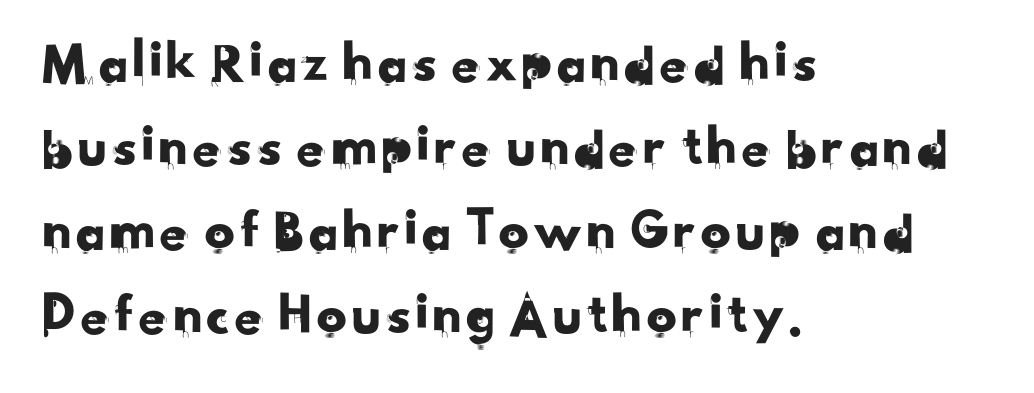
The image shows 60 px sans-serif type; set left-aligned, normal line spacing (1.4x), normal letter spacing, not underlined; low stroke contrast and a small x-height.
